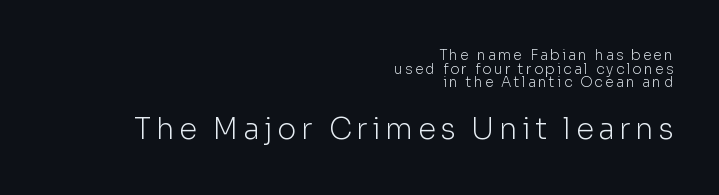
Q: Is the text bold? A: No.
Q: Is the text italic (slanted)? A: No, it is upright.
Q: Is the typeface a serif or a sans-serif typeface? A: Sans-serif.
Q: Is the text underlined? A: No.
Q: How is the paragraph aligned? A: Right-aligned.
Q: Is the spacing between lines tight, normal or loose? A: Tight.
Q: Which block of text is set in a larger size, the first (top) or the second (bottom)? A: The second (bottom) one.
Q: Width (condensed, normal, or wide)? A: Normal.
Q: Stroke contrast? A: Low.
Q: x-height? A: Medium.
Q: Monospaced? A: No.
